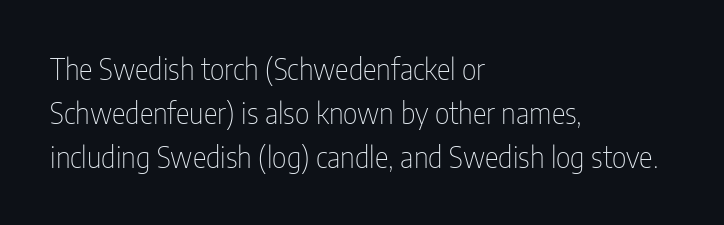
Q: Is the text bold? A: No.
Q: Is the text italic (slanted)? A: No, it is upright.
Q: Is the typeface a serif or a sans-serif typeface? A: Sans-serif.
Q: Is the text underlined? A: No.
Q: How is the paragraph aligned? A: Left-aligned.
Q: Is the spacing between letters normal or unusually wide? A: Normal.
Q: Is the spacing between lines tight, normal or loose? A: Normal.
Q: Width (condensed, normal, or wide)? A: Condensed.
Q: Stroke contrast? A: Low.
Q: x-height? A: Medium.
Q: Monospaced? A: No.
